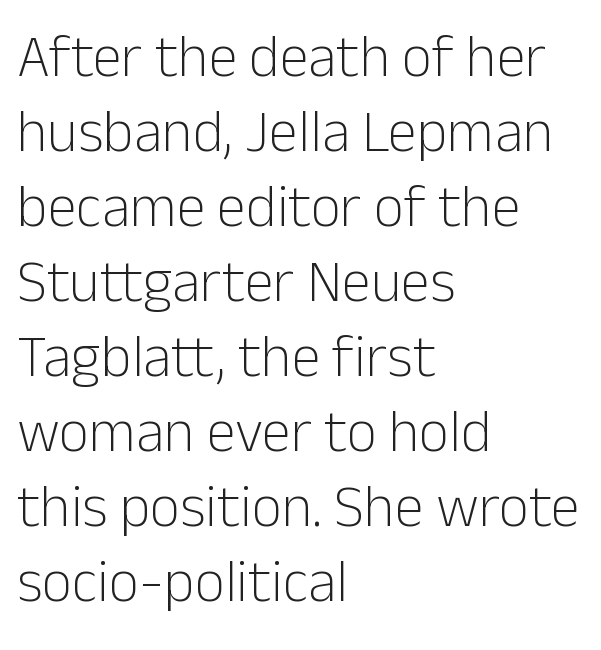
{"serif": "no", "italic": "no", "bold": "no", "weight": "light", "width": "normal", "stroke_contrast": "low", "x_height": "medium", "monospaced": "no", "underline": "no", "align": "left", "line_spacing": "normal", "line_spacing_ratio": 1.27, "letter_spacing": "normal", "letter_spacing_em": 0.0, "glyph_px": 59}
